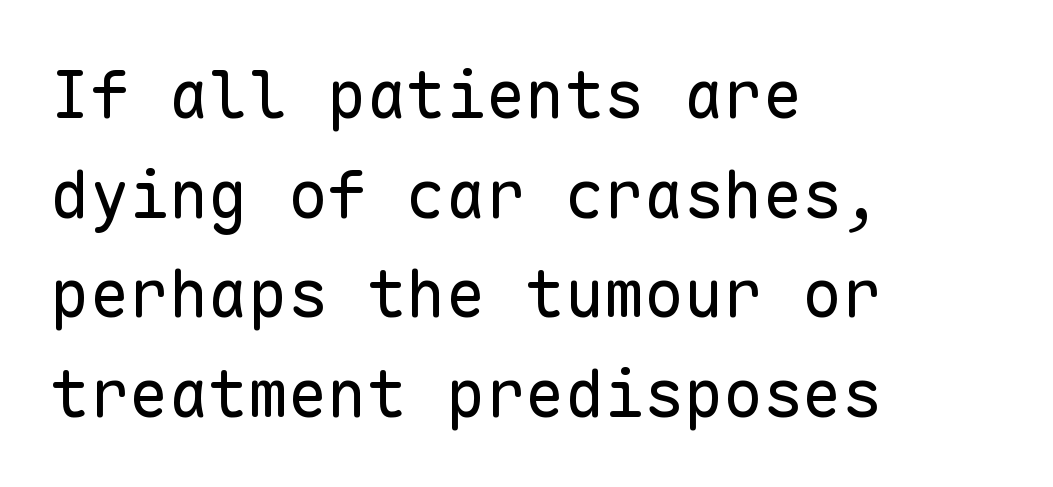
Q: Is the text bold? A: No.
Q: Is the text italic (slanted)? A: No, it is upright.
Q: Is the typeface a serif or a sans-serif typeface? A: Sans-serif.
Q: Is the text underlined? A: No.
Q: How is the paragraph aligned? A: Left-aligned.
Q: Is the spacing between letters normal or unusually wide? A: Normal.
Q: Is the spacing between lines tight, normal or loose? A: Normal.
Q: Width (condensed, normal, or wide)? A: Normal.
Q: Stroke contrast? A: Low.
Q: x-height? A: Medium.
Q: Monospaced? A: Yes.
